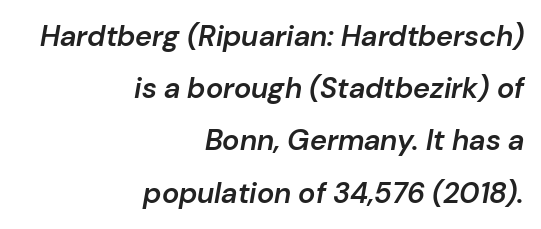
Between one letter and the next there's only the usual sliver of space. Summary of weight: moderately heavy, a semibold. Descenders hang freely into open space. A student would call this right alignment; a typographer would say flush right, rag left.
